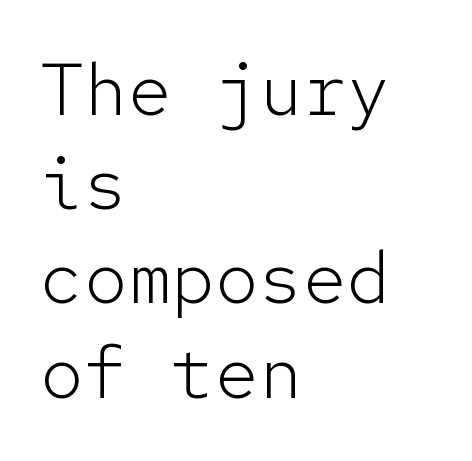
The image shows 73 px light sans-serif type, upright, monospaced; set left-aligned, normal line spacing (1.29x), normal letter spacing, not underlined; low stroke contrast and a medium x-height.
